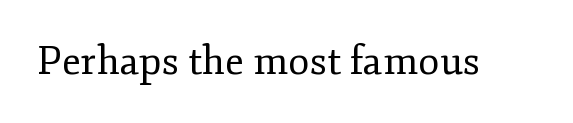
{"serif": "yes", "italic": "no", "bold": "no", "weight": "regular", "width": "normal", "stroke_contrast": "low", "x_height": "small", "monospaced": "no", "underline": "no", "letter_spacing": "normal", "letter_spacing_em": 0.0, "glyph_px": 39}
